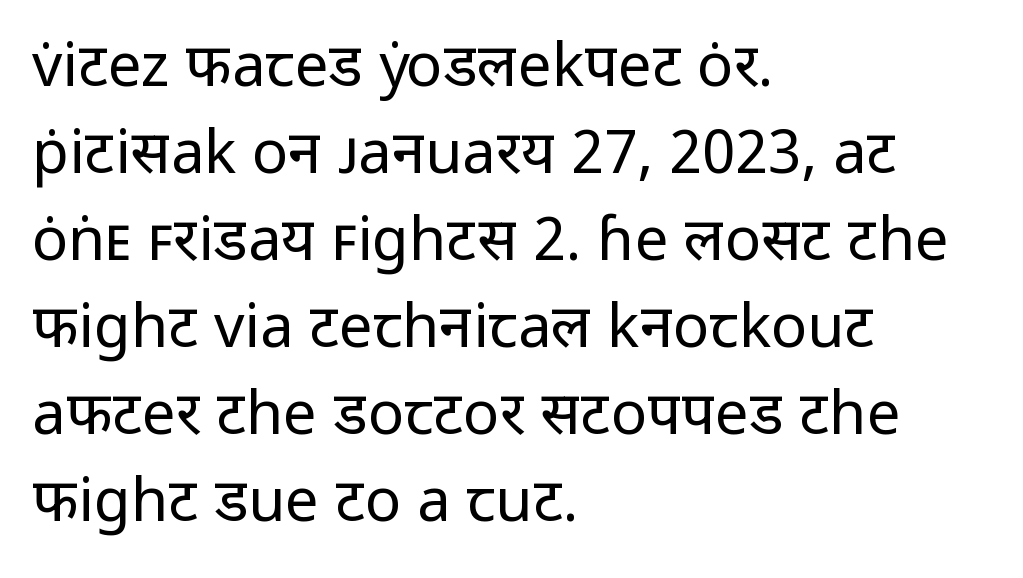
Q: Is the text bold? A: No.
Q: Is the text italic (slanted)? A: No, it is upright.
Q: Is the typeface a serif or a sans-serif typeface? A: Sans-serif.
Q: Is the text underlined? A: No.
Q: How is the paragraph aligned? A: Left-aligned.
Q: Is the spacing between letters normal or unusually wide? A: Normal.
Q: Is the spacing between lines tight, normal or loose? A: Normal.
Q: Width (condensed, normal, or wide)? A: Normal.
Q: Stroke contrast? A: Low.
Q: x-height? A: Medium.
Q: Monospaced? A: No.
